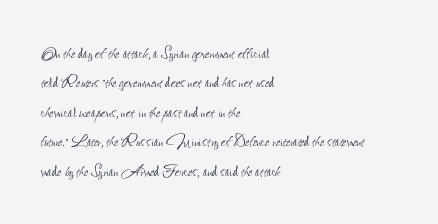
Q: Is the text bold? A: No.
Q: Is the text italic (slanted)? A: Yes.
Q: Is the text underlined? A: No.
Q: How is the paragraph aligned? A: Left-aligned.
Q: Is the spacing between letters normal or unusually wide? A: Normal.
Q: Is the spacing between lines tight, normal or loose? A: Normal.
